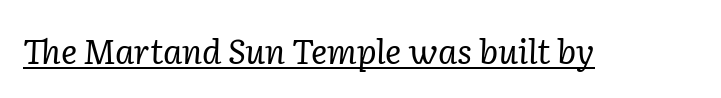
Q: Is the text bold? A: No.
Q: Is the text italic (slanted)? A: Yes, it leans right by about 2 degrees.
Q: Is the typeface a serif or a sans-serif typeface? A: Serif.
Q: Is the text underlined? A: Yes.
Q: Is the spacing between letters normal or unusually wide? A: Normal.
Q: Width (condensed, normal, or wide)? A: Normal.
Q: Stroke contrast? A: Low.
Q: x-height? A: Medium.
Q: Monospaced? A: No.
